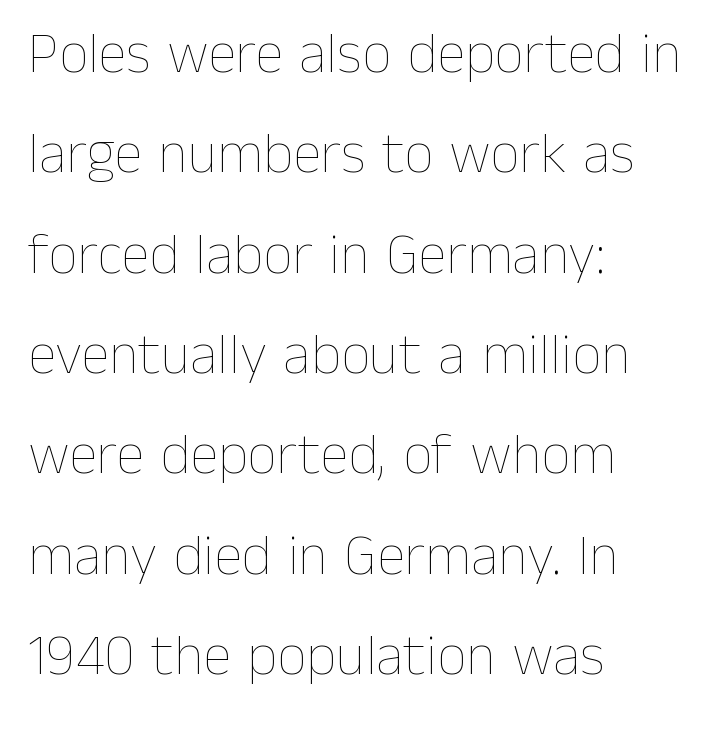
{"italic": "no", "bold": "no", "weight": "thin", "width": "normal", "stroke_contrast": "low", "x_height": "medium", "monospaced": "no", "underline": "no", "align": "left", "line_spacing_ratio": 1.73, "letter_spacing": "normal", "letter_spacing_em": 0.0, "glyph_px": 58}
